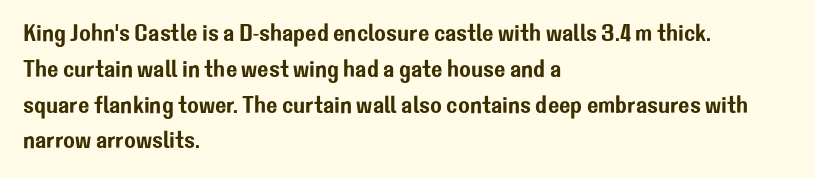
{"italic": "no", "underline": "no", "align": "left", "line_spacing": "normal", "line_spacing_ratio": 1.49, "letter_spacing": "normal", "letter_spacing_em": 0.0, "glyph_px": 24}
